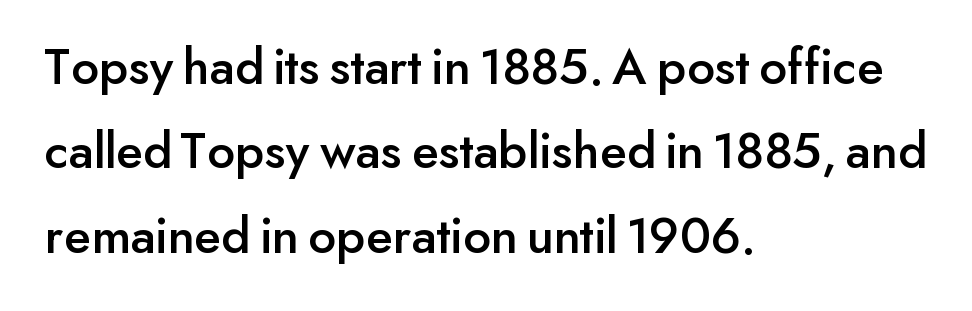
The image shows 53 px sans-serif type, upright; set left-aligned, normal line spacing (1.59x), normal letter spacing, not underlined; low stroke contrast and a small x-height.
